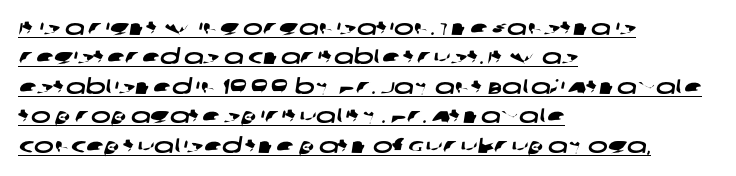
Q: Is the text underlined? A: Yes.
Q: How is the paragraph aligned? A: Left-aligned.
Q: Is the spacing between letters normal or unusually wide? A: Normal.
Q: Is the spacing between lines tight, normal or loose? A: Normal.
